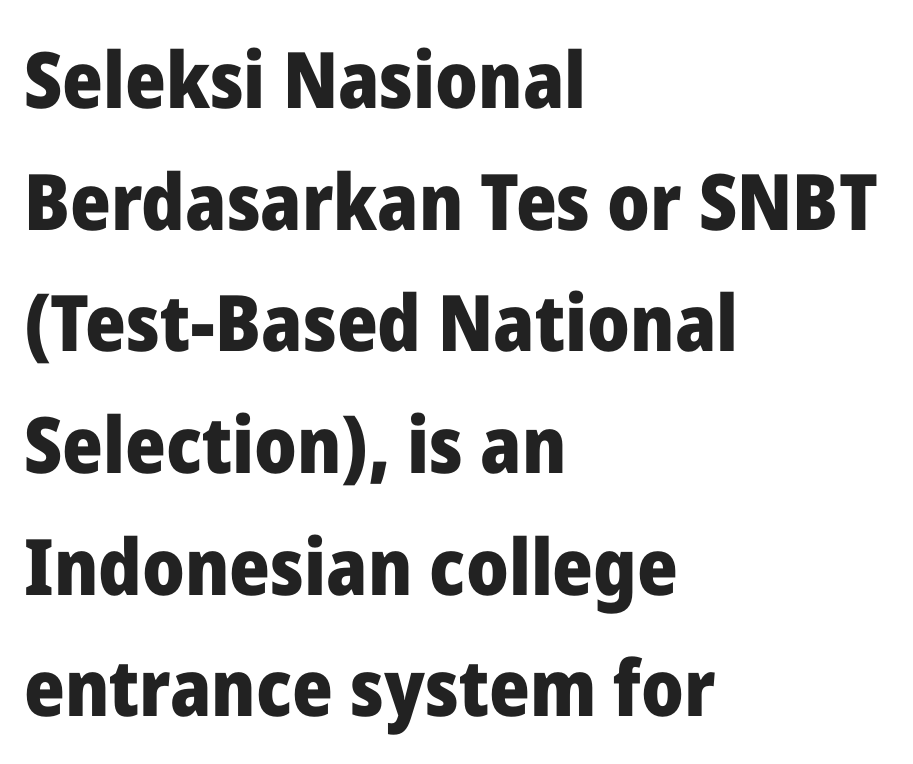
{"serif": "no", "italic": "no", "bold": "yes", "weight": "heavy", "width": "normal", "stroke_contrast": "low", "x_height": "medium", "monospaced": "no", "underline": "no", "align": "left", "line_spacing": "normal", "line_spacing_ratio": 1.56, "letter_spacing": "normal", "letter_spacing_em": 0.0, "glyph_px": 78}
